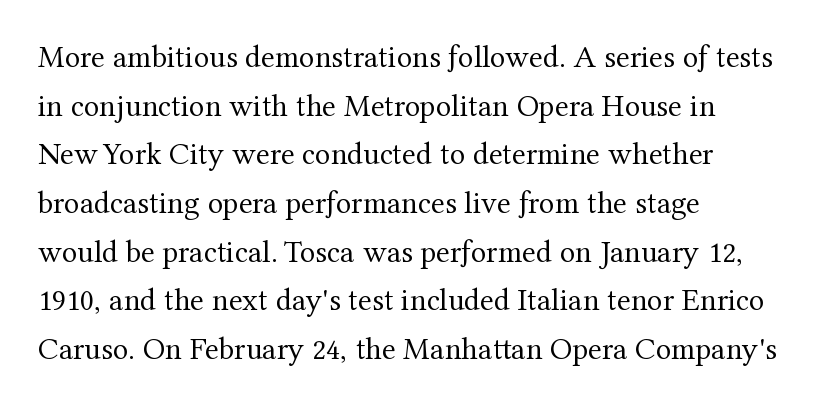
The passage shown is not bold in any degree. Does the lettering tilt? It doesn't — this is upright. How are the letters spaced? Ordinarily, with no added tracking. This sample has the flowing, uneven cadence of proportional lettering.
